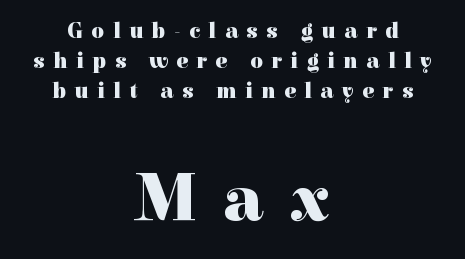
The image shows 67 px heavy serif type, upright; set centered, normal line spacing (1.37x), unusually wide letter spacing (+0.39 em), not underlined; the second (bottom) block is 3.05x larger; a medium x-height.
